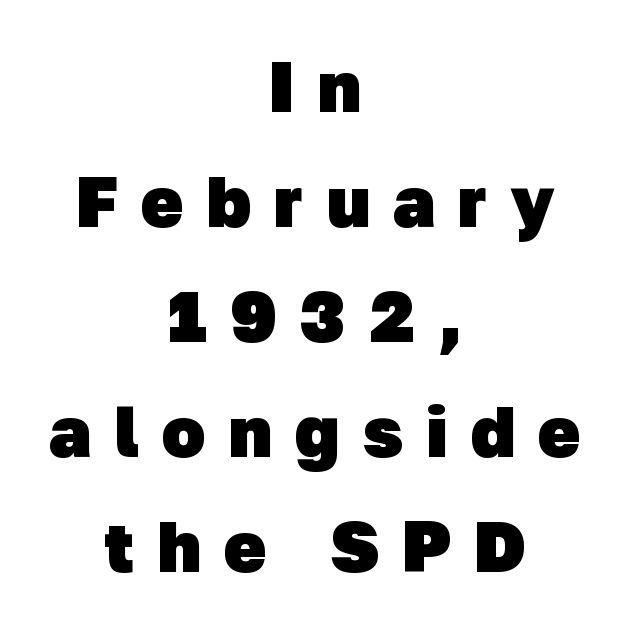
The image shows 71 px heavy sans-serif type; set centered, normal line spacing (1.62x), unusually wide letter spacing (+0.33 em), not underlined; low stroke contrast and a medium x-height.
